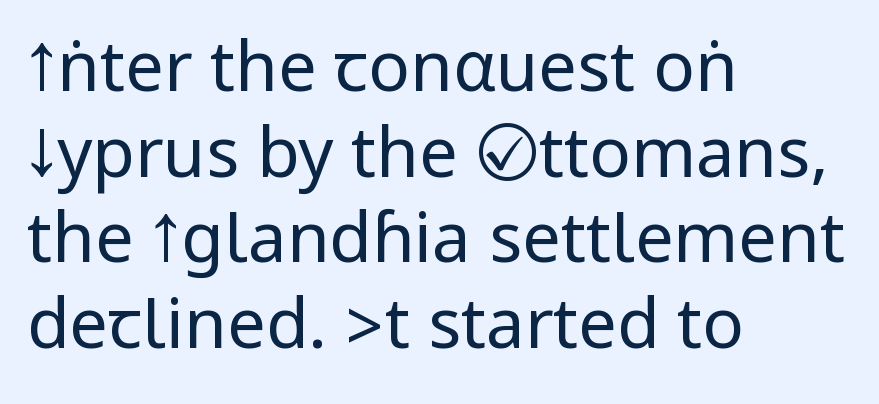
Q: Is the text bold? A: No.
Q: Is the text italic (slanted)? A: No, it is upright.
Q: Is the typeface a serif or a sans-serif typeface? A: Sans-serif.
Q: Is the text underlined? A: No.
Q: How is the paragraph aligned? A: Left-aligned.
Q: Is the spacing between letters normal or unusually wide? A: Normal.
Q: Width (condensed, normal, or wide)? A: Condensed.
Q: Stroke contrast? A: Low.
